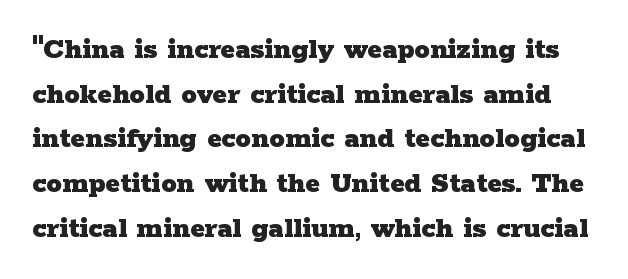
Q: Is the text bold? A: Yes.
Q: Is the text italic (slanted)? A: No, it is upright.
Q: Is the typeface a serif or a sans-serif typeface? A: Serif.
Q: Is the text underlined? A: No.
Q: Is the spacing between letters normal or unusually wide? A: Normal.
Q: Is the spacing between lines tight, normal or loose? A: Normal.
Q: Width (condensed, normal, or wide)? A: Wide.
Q: Stroke contrast? A: Low.
Q: x-height? A: Medium.
Q: Monospaced? A: No.
